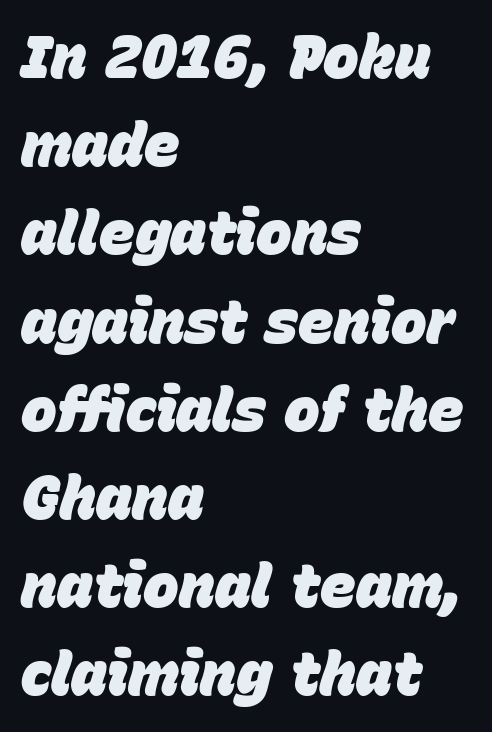
Q: Is the text bold? A: Yes.
Q: Is the text italic (slanted)? A: Yes, it leans right by about 15 degrees.
Q: Is the text underlined? A: No.
Q: How is the paragraph aligned? A: Left-aligned.
Q: Is the spacing between letters normal or unusually wide? A: Normal.
Q: Is the spacing between lines tight, normal or loose? A: Normal.
Q: Width (condensed, normal, or wide)? A: Normal.
Q: Stroke contrast? A: Low.
Q: x-height? A: Large.
Q: Monospaced? A: No.
